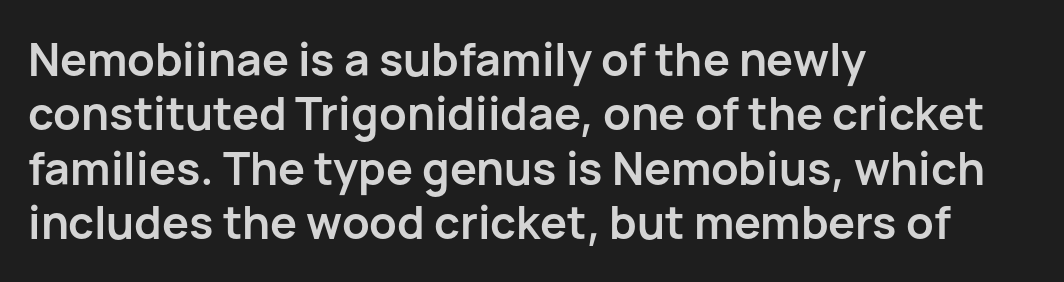
Q: Is the text bold? A: Yes.
Q: Is the text italic (slanted)? A: No, it is upright.
Q: Is the typeface a serif or a sans-serif typeface? A: Sans-serif.
Q: Is the text underlined? A: No.
Q: How is the paragraph aligned? A: Left-aligned.
Q: Is the spacing between letters normal or unusually wide? A: Normal.
Q: Width (condensed, normal, or wide)? A: Normal.
Q: Stroke contrast? A: Low.
Q: x-height? A: Medium.
Q: Monospaced? A: No.
